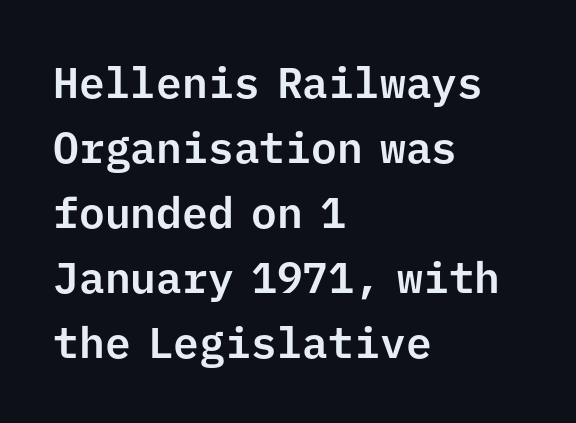
Q: Is the text italic (slanted)? A: No, it is upright.
Q: Is the typeface a serif or a sans-serif typeface? A: Sans-serif.
Q: Is the text underlined? A: No.
Q: How is the paragraph aligned? A: Left-aligned.
Q: Is the spacing between letters normal or unusually wide? A: Normal.
Q: Is the spacing between lines tight, normal or loose? A: Normal.
Q: Width (condensed, normal, or wide)? A: Normal.
Q: Stroke contrast? A: Low.
Q: x-height? A: Medium.
Q: Monospaced? A: Yes.
